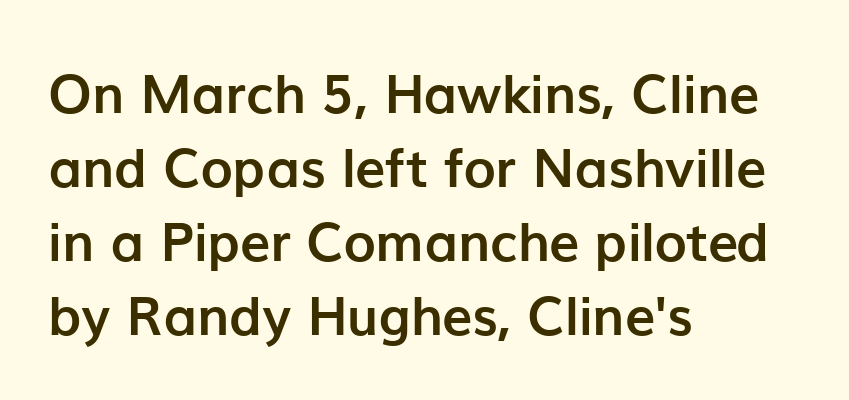
Q: Is the text bold? A: Yes.
Q: Is the text italic (slanted)? A: No, it is upright.
Q: Is the typeface a serif or a sans-serif typeface? A: Sans-serif.
Q: Is the text underlined? A: No.
Q: How is the paragraph aligned? A: Left-aligned.
Q: Is the spacing between letters normal or unusually wide? A: Normal.
Q: Is the spacing between lines tight, normal or loose? A: Normal.
Q: Width (condensed, normal, or wide)? A: Normal.
Q: Stroke contrast? A: Low.
Q: x-height? A: Medium.
Q: Monospaced? A: No.
